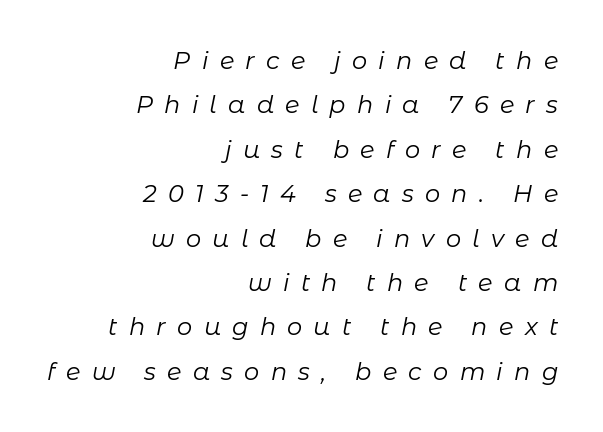
Q: Is the text bold? A: No.
Q: Is the text italic (slanted)? A: Yes, it leans right by about 11 degrees.
Q: Is the text underlined? A: No.
Q: How is the paragraph aligned? A: Right-aligned.
Q: Is the spacing between letters normal or unusually wide? A: Unusually wide.
